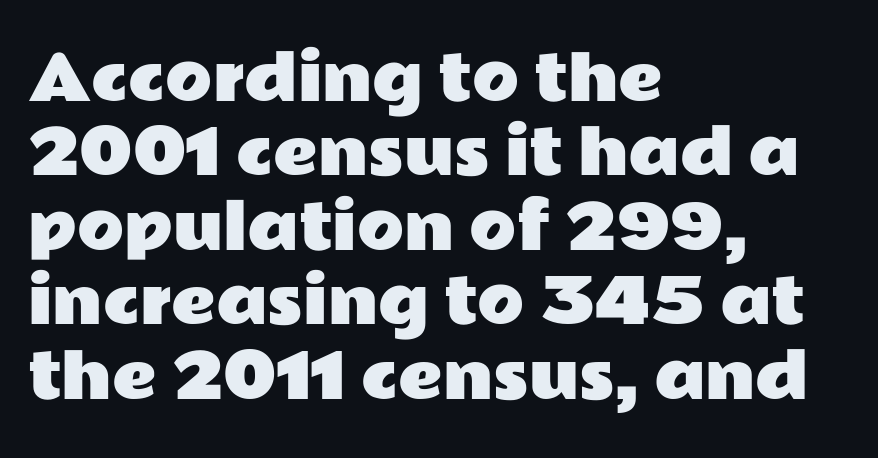
Q: Is the text italic (slanted)? A: No, it is upright.
Q: Is the typeface a serif or a sans-serif typeface? A: Sans-serif.
Q: Is the text underlined? A: No.
Q: How is the paragraph aligned? A: Left-aligned.
Q: Is the spacing between letters normal or unusually wide? A: Normal.
Q: Width (condensed, normal, or wide)? A: Wide.
Q: Stroke contrast? A: Low.
Q: x-height? A: Medium.
Q: Monospaced? A: No.
